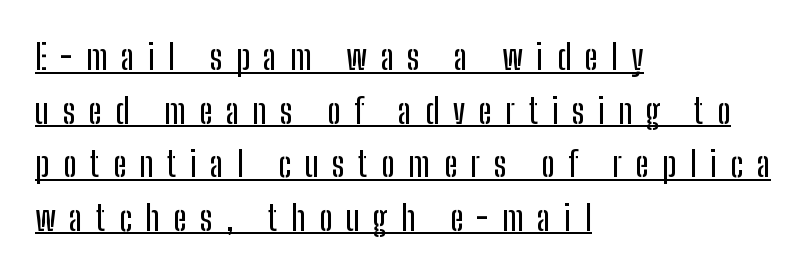
Display-style spreading of the glyphs; the letterfit is very open. The typesetter chose a ragged-right arrangement here. You could not count columns in this text — the font is proportionally spaced. Tall strokes in this sample are plumb rather than angled. The specimen includes a rule beneath the text block's lines.
